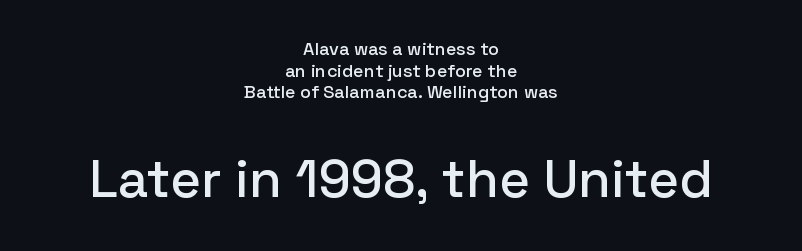
Q: Is the text italic (slanted)? A: No, it is upright.
Q: Is the typeface a serif or a sans-serif typeface? A: Sans-serif.
Q: Is the text underlined? A: No.
Q: How is the paragraph aligned? A: Centered.
Q: Is the spacing between letters normal or unusually wide? A: Normal.
Q: Which block of text is set in a larger size, the first (top) or the second (bottom)? A: The second (bottom) one.
Q: Width (condensed, normal, or wide)? A: Normal.
Q: Stroke contrast? A: Low.
Q: x-height? A: Medium.
Q: Monospaced? A: No.
